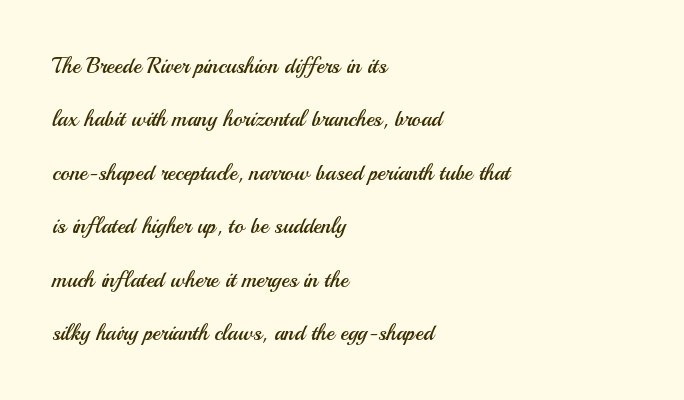
Q: Is the text bold? A: No.
Q: Is the text italic (slanted)? A: Yes.
Q: Is the text underlined? A: No.
Q: How is the paragraph aligned? A: Left-aligned.
Q: Is the spacing between letters normal or unusually wide? A: Normal.
Q: Is the spacing between lines tight, normal or loose? A: Loose.
